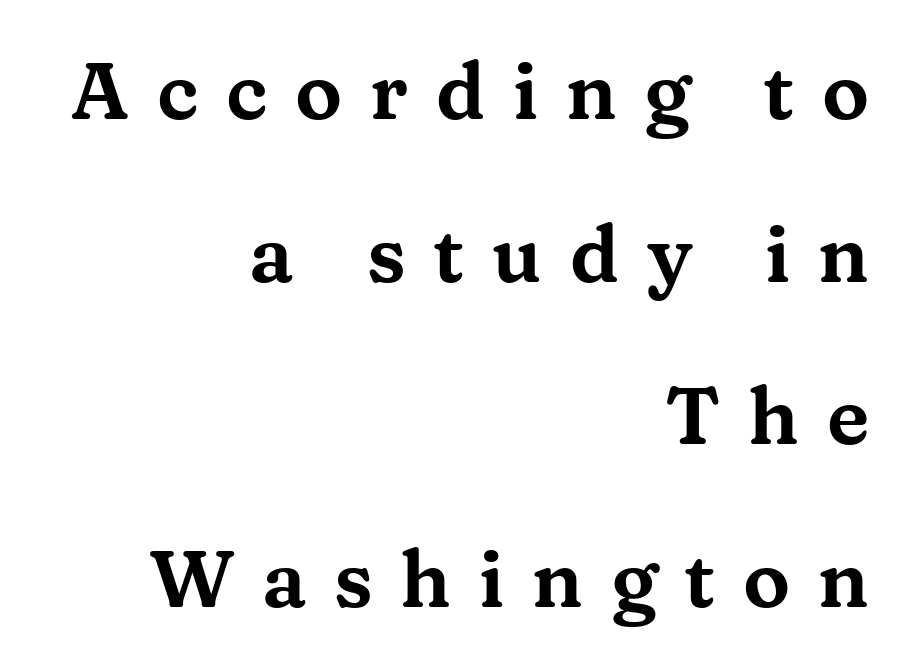
{"serif": "yes", "italic": "no", "width": "wide", "stroke_contrast": "medium", "x_height": "medium", "monospaced": "no", "underline": "no", "align": "right", "line_spacing": "loose", "line_spacing_ratio": 2.06, "letter_spacing": "wide", "letter_spacing_em": 0.35, "glyph_px": 79}
